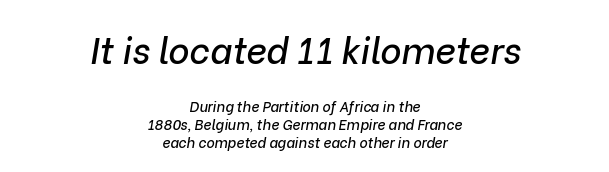
The image shows 36 px text type, italic (leaning right); set centered, normal line spacing (1.28x), normal letter spacing, not underlined; the first (top) block is 2.57x larger; low stroke contrast and a medium x-height.
